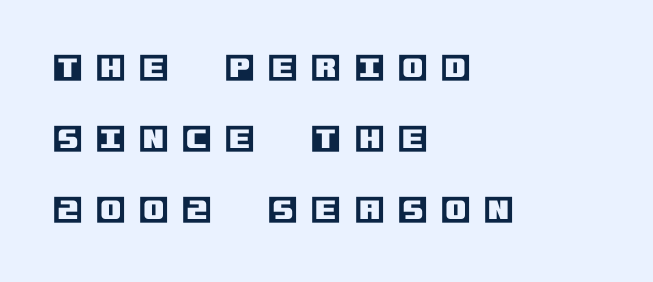
{"italic": "no", "width": "normal", "x_height": "large", "underline": "no", "align": "left", "line_spacing": "loose", "line_spacing_ratio": 2.37, "letter_spacing": "wide", "letter_spacing_em": 0.46, "glyph_px": 30}
